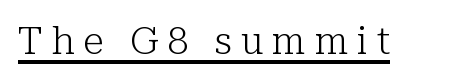
Letter spacing: wide. What kind of face is this? One with serifs. On a weight scale, this lands at 450 or below. Upright lettering throughout. Does a line run under the words? Yes, clearly. Spacing verdict: proportional, widths tailored to each character.
